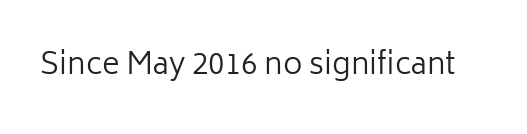
Nope, not italic — everything's standing straight. No letter is thick-stroked: the sample isn't bold. Plain, unruled lines of type. I'd call this a sans setting — the letters go barefoot. Here the designer chose a conventional face with non-uniform glyph widths. The tracking reads as untouched default to a designer's eye.
